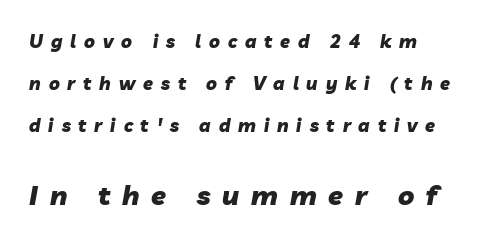
Q: Is the text bold? A: Yes.
Q: Is the text italic (slanted)? A: Yes, it leans right by about 10 degrees.
Q: Is the text underlined? A: No.
Q: How is the paragraph aligned? A: Left-aligned.
Q: Is the spacing between letters normal or unusually wide? A: Unusually wide.
Q: Is the spacing between lines tight, normal or loose? A: Loose.
Q: Which block of text is set in a larger size, the first (top) or the second (bottom)? A: The second (bottom) one.
